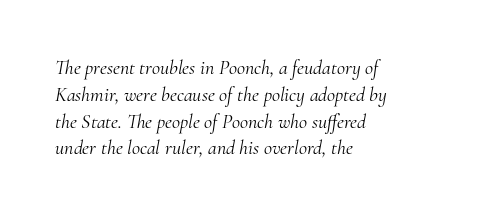
Weight: in the light-to-regular range. Lines of text with bare space underneath. What stands out about the letter spacing? Nothing — it is the standard amount. Does the lettering tilt? It does — this is italic. Regular leading. Teacher's note: observe the even left margin — that is flush-left alignment.
